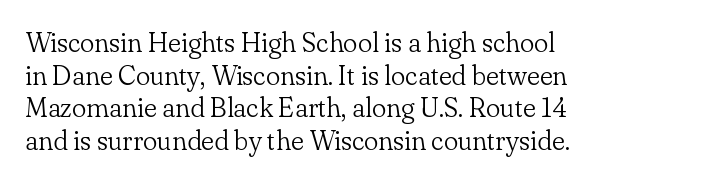
What stands out about the letter spacing? Nothing — it is the standard amount. This is not heavy type; no bold has been used. Just letters on the line, the space beneath them empty. Notice how the stems are strictly vertical — no italics here. This rendering uses left alignment, leaving the right contour irregular.
